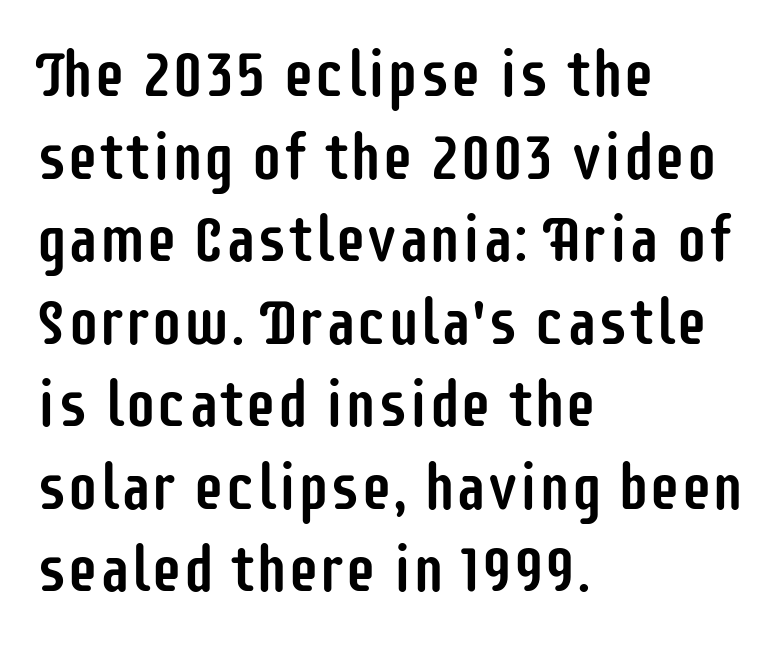
{"serif": "no", "italic": "no", "width": "condensed", "stroke_contrast": "low", "x_height": "large", "monospaced": "no", "underline": "no", "align": "left", "line_spacing": "normal", "line_spacing_ratio": 1.31, "letter_spacing": "normal", "letter_spacing_em": 0.0, "glyph_px": 63}
